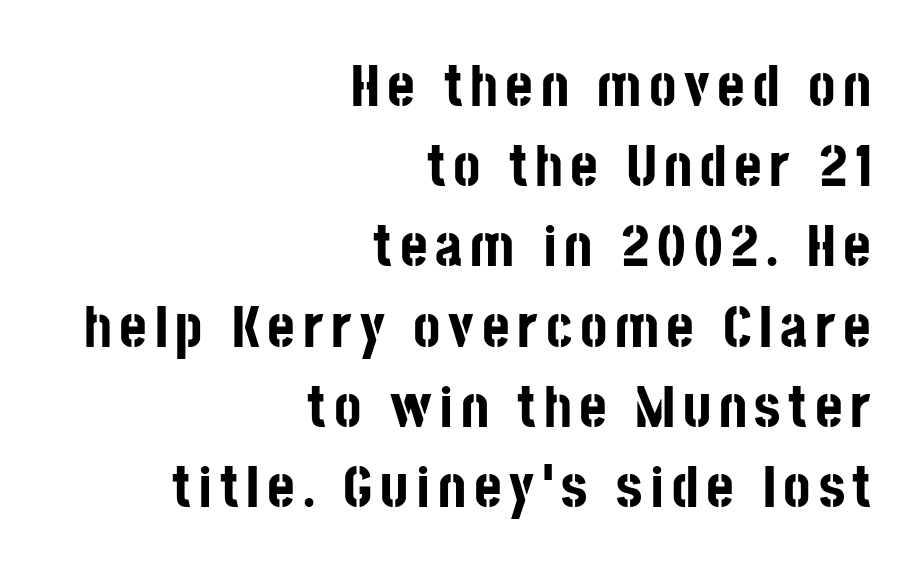
{"serif": "no", "italic": "no", "bold": "yes", "weight": "bold", "width": "condensed", "stroke_contrast": "low", "x_height": "large", "monospaced": "no", "underline": "no", "align": "right", "line_spacing": "normal", "line_spacing_ratio": 1.36, "glyph_px": 59}
